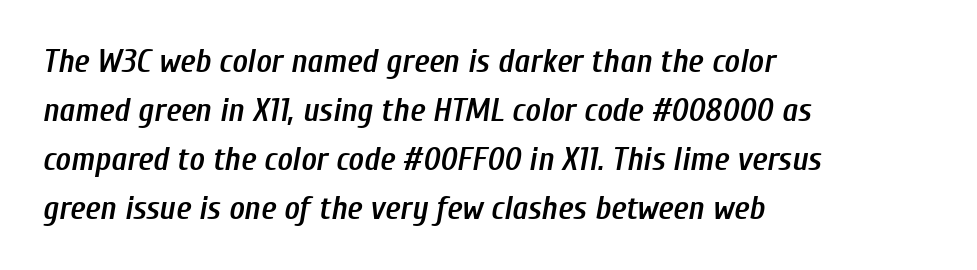
Q: Is the text bold? A: Semi-bold.
Q: Is the text italic (slanted)? A: Yes, it leans right by about 10 degrees.
Q: Is the text underlined? A: No.
Q: How is the paragraph aligned? A: Left-aligned.
Q: Is the spacing between letters normal or unusually wide? A: Normal.
Q: Is the spacing between lines tight, normal or loose? A: Normal.
Q: Width (condensed, normal, or wide)? A: Condensed.
Q: Stroke contrast? A: Low.
Q: x-height? A: Medium.
Q: Monospaced? A: No.
